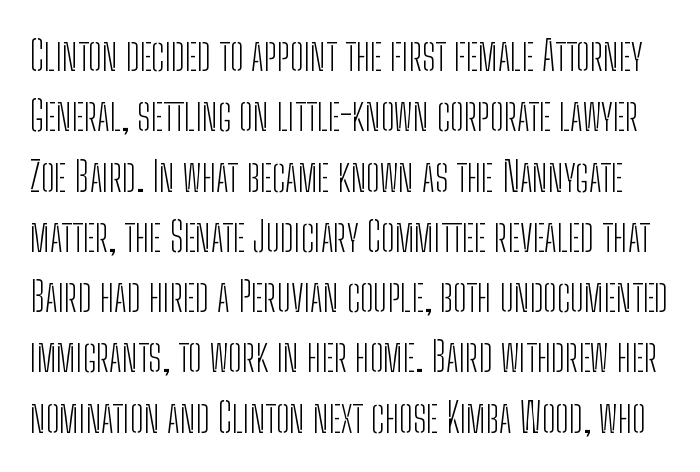
The image shows 41 px light, condensed sans-serif type, upright; set normal line spacing (1.47x), normal letter spacing, not underlined; low stroke contrast and a medium x-height.
